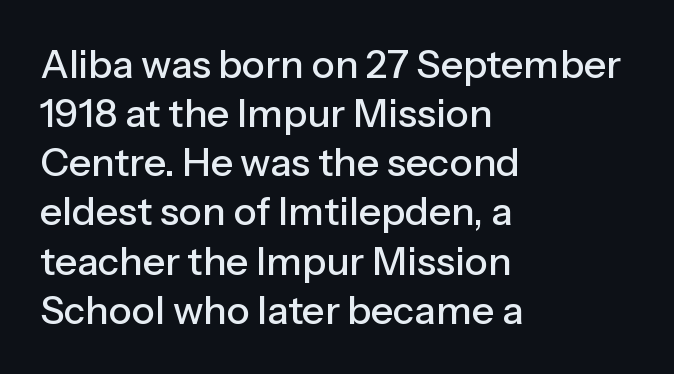
You could call the tracking neutral — neither tight nor loose. The area under the type is left untouched. Do the characters align in a grid? No, the font is proportional. In terms of letterform style, serifs are entirely absent. Left-aligned paragraph, ragged on the right.
